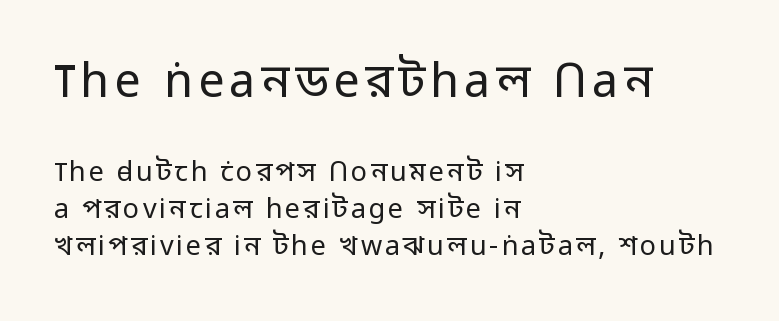
The image shows 47 px regular-weight sans-serif type, upright; set left-aligned, normal line spacing (1.37x), not underlined; the first (top) block is 1.74x larger; low stroke contrast and a medium x-height.
